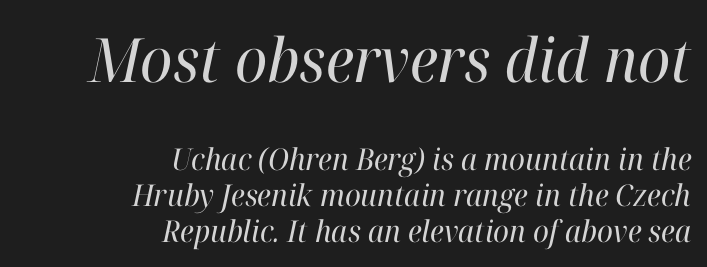
{"serif": "yes", "italic": "yes", "lean": "right", "slant_degrees": 12, "bold": "no", "weight": "regular", "width": "normal", "stroke_contrast": "high", "x_height": "medium", "monospaced": "no", "underline": "no", "align": "right", "line_spacing_ratio": 1.19, "letter_spacing": "normal", "letter_spacing_em": 0.0, "larger_block": "first", "size_ratio": 2.03, "glyph_px": 61}
